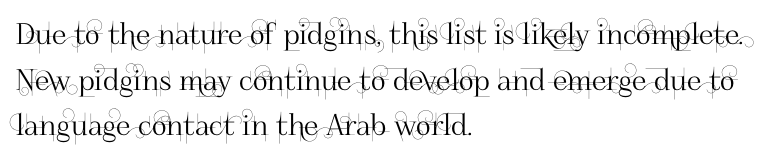
{"serif": "no", "italic": "no", "width": "normal", "stroke_contrast": "high", "x_height": "small", "monospaced": "no", "underline": "no", "align": "left", "line_spacing": "normal", "line_spacing_ratio": 1.57, "letter_spacing": "normal", "letter_spacing_em": 0.0, "glyph_px": 29}
